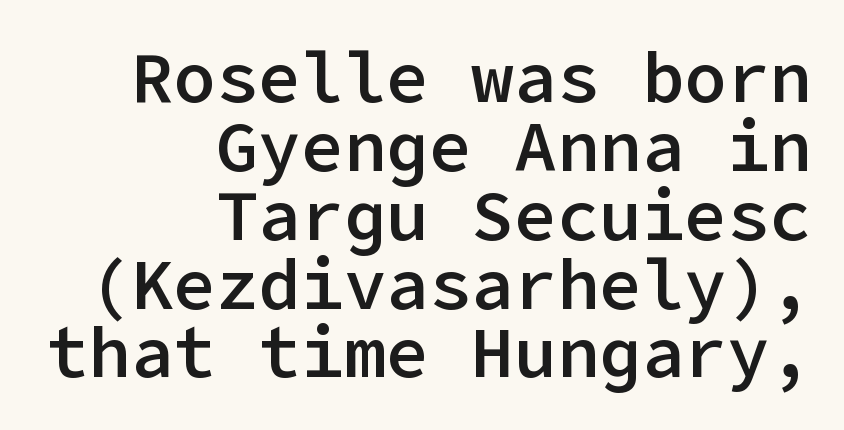
How heavy is the stroke? Medium-heavy — a semibold, shy of bold. How would I describe the line gaps? Narrow and economical. These lines are set flush right with a ragged left edge. This rendering features lettering with no underline. The text was rendered using a sans face with plain stroke endings.
